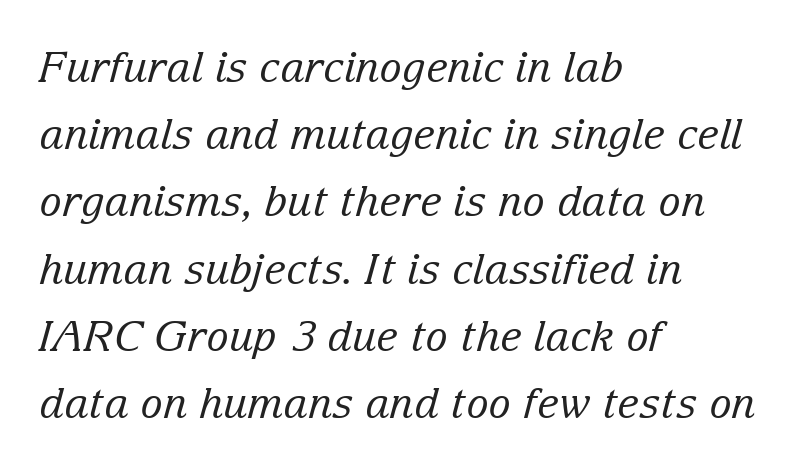
Think of a printed novel: that variable character pitch is what you see here. Look at the tracking — it's just the regular setting, nothing added. Notice how descenders clear the ascenders below comfortably — that's standard leading. The characters are drawn with everyday or finer stroke widths. The face used here has a pronounced slope to its letters.
